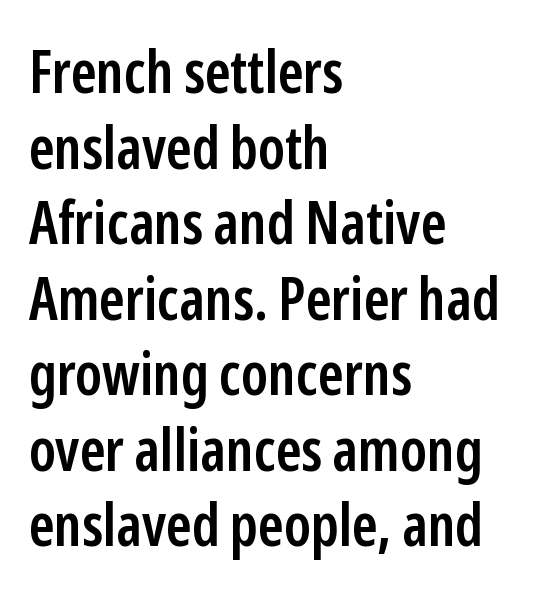
{"serif": "no", "italic": "no", "bold": "semi", "weight": "semibold", "width": "condensed", "stroke_contrast": "low", "x_height": "medium", "monospaced": "no", "underline": "no", "align": "left", "line_spacing": "normal", "line_spacing_ratio": 1.28, "letter_spacing": "normal", "letter_spacing_em": 0.0, "glyph_px": 59}
